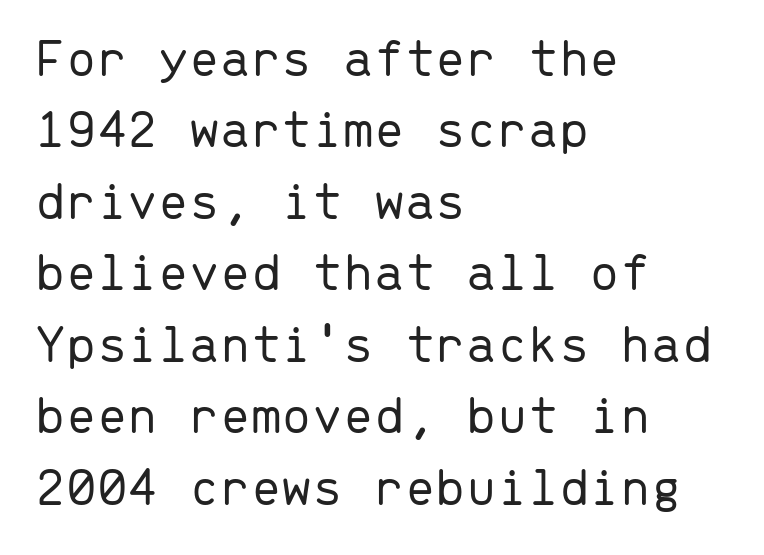
Default kerning and tracking; the words read as compact shapes. The face used here is a sans, in the tradition of grotesques and geometrics. If you measured baseline to baseline, you'd find a middling distance. The letters march in equal steps, a hallmark of fixed-pitch type. The passage shown is not underscored anywhere. Weight class: somewhere from thin through regular.
